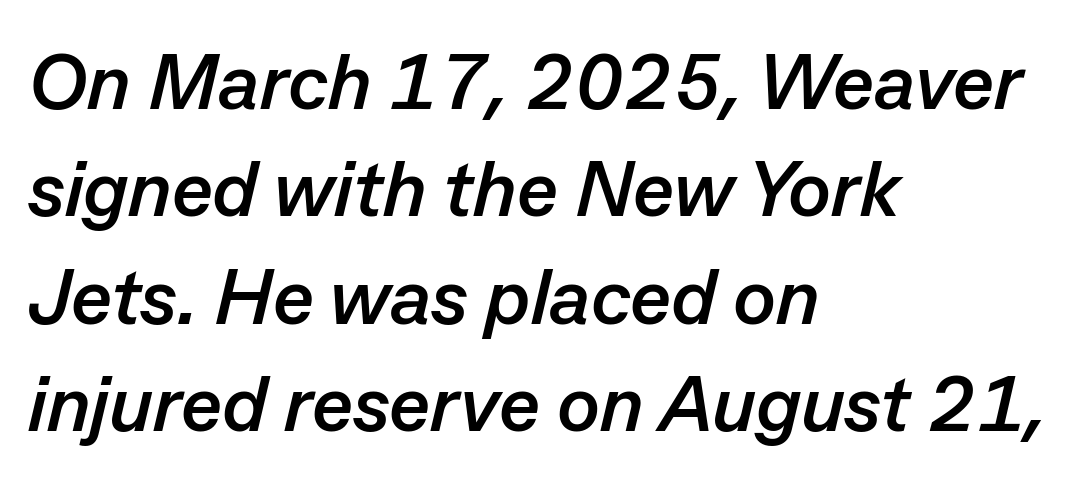
What stands out about the letter spacing? Nothing — it is the standard amount. The letters are bold, with thick, heavy strokes. The paragraph has a hard left edge and a soft right edge. Decoration check: the copy has no underline. The rendering uses natural spacing where letterforms have individual widths.
